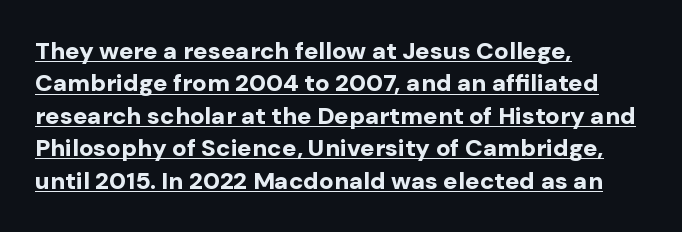
The image shows 24 px bold type, upright; set left-aligned, normal line spacing (1.35x), normal letter spacing, underlined.
